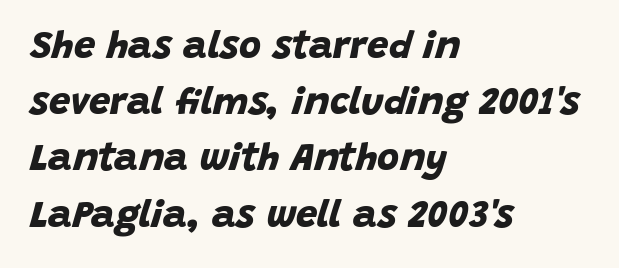
Whoever set this chose a conventional vertical rhythm. A full-strength bold gives these letters their thick strokes. Is this a fixed-width face? No — the glyphs have proportional, varying widths. The passage shown has conventional tracking throughout.
